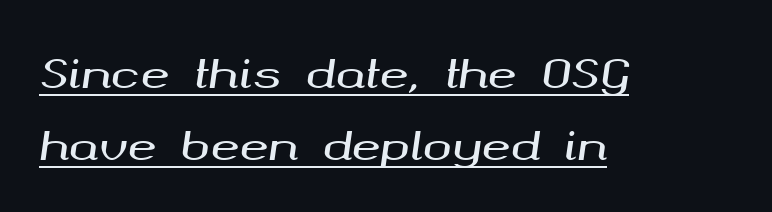
The image shows 39 px wide type, italic (leaning right); set left-aligned, line spacing 1.85x, normal letter spacing, underlined; medium stroke contrast and a medium x-height.
